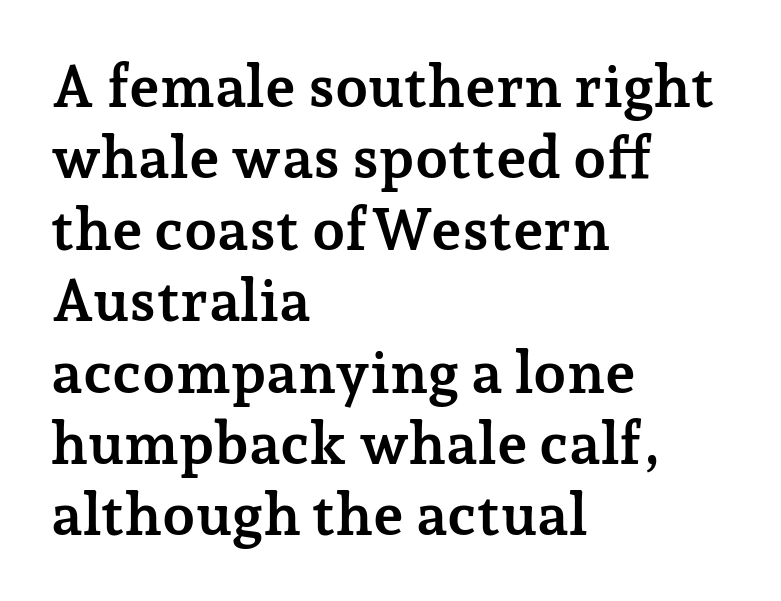
The image shows 59 px semibold serif type, upright; set left-aligned, line spacing 1.21x, normal letter spacing, not underlined; low stroke contrast and a medium x-height.
